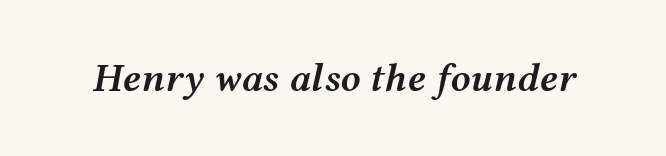
{"italic": "yes", "lean": "right", "slant_degrees": 12, "bold": "semi", "weight": "semibold", "width": "wide", "stroke_contrast": "medium", "x_height": "medium", "monospaced": "no", "underline": "no", "letter_spacing": "normal", "letter_spacing_em": 0.0, "glyph_px": 40}
